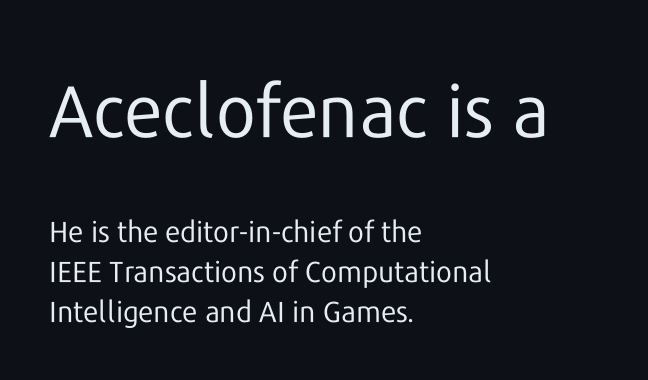
The image shows 73 px regular-weight sans-serif type, upright; set left-aligned, normal line spacing (1.37x), normal letter spacing, not underlined; the first (top) block is 2.52x larger; low stroke contrast and a medium x-height.
